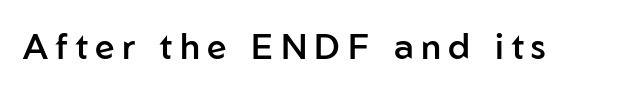
{"serif": "no", "italic": "no", "bold": "semi", "weight": "semibold", "width": "normal", "stroke_contrast": "low", "x_height": "medium", "monospaced": "no", "underline": "no", "letter_spacing": "wide", "letter_spacing_em": 0.21, "glyph_px": 35}
